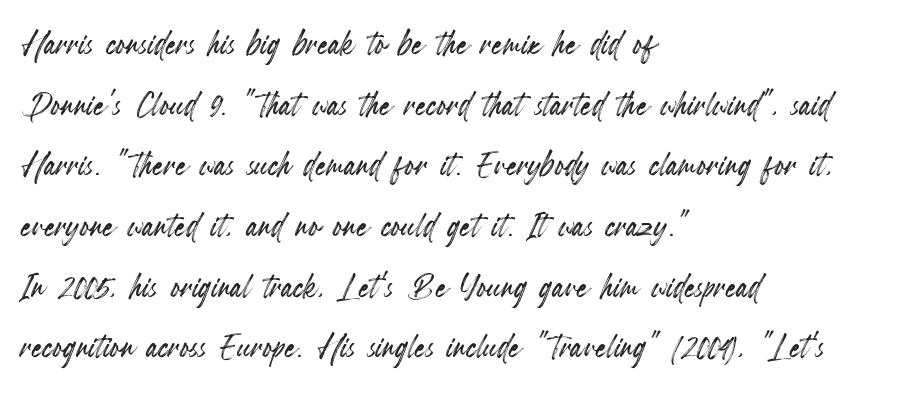
{"width": "condensed", "x_height": "small", "monospaced": "no", "underline": "no", "align": "left", "line_spacing": "normal", "line_spacing_ratio": 1.41, "letter_spacing": "normal", "letter_spacing_em": 0.0, "glyph_px": 43}
